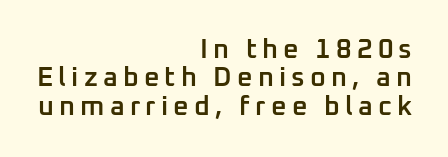
{"italic": "no", "bold": "semi", "underline": "no", "align": "right", "line_spacing": "tight", "line_spacing_ratio": 1.05, "glyph_px": 27}
